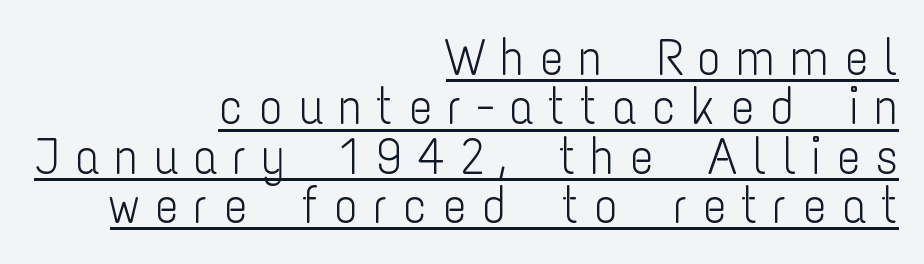
{"serif": "no", "italic": "no", "bold": "no", "weight": "light", "width": "condensed", "stroke_contrast": "low", "x_height": "medium", "monospaced": "no", "underline": "yes", "align": "right", "line_spacing": "tight", "line_spacing_ratio": 0.97, "letter_spacing": "wide", "letter_spacing_em": 0.28, "glyph_px": 51}
